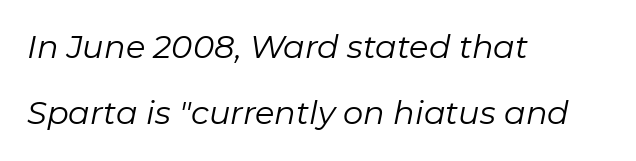
Q: Is the text bold? A: No.
Q: Is the text italic (slanted)? A: Yes, it leans right by about 11 degrees.
Q: Is the text underlined? A: No.
Q: How is the paragraph aligned? A: Left-aligned.
Q: Is the spacing between letters normal or unusually wide? A: Normal.
Q: Is the spacing between lines tight, normal or loose? A: Loose.
Q: Width (condensed, normal, or wide)? A: Normal.
Q: Stroke contrast? A: Low.
Q: x-height? A: Medium.
Q: Monospaced? A: No.
